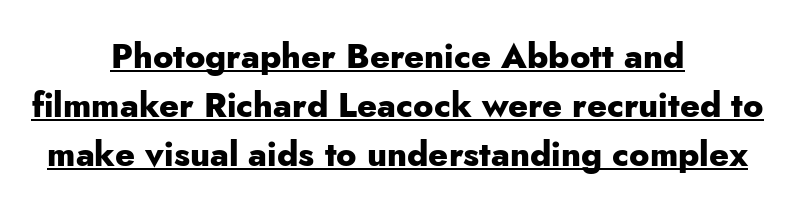
Q: Is the text bold? A: Yes.
Q: Is the text italic (slanted)? A: No, it is upright.
Q: Is the typeface a serif or a sans-serif typeface? A: Sans-serif.
Q: Is the text underlined? A: Yes.
Q: How is the paragraph aligned? A: Centered.
Q: Is the spacing between letters normal or unusually wide? A: Normal.
Q: Is the spacing between lines tight, normal or loose? A: Normal.
Q: Width (condensed, normal, or wide)? A: Normal.
Q: Stroke contrast? A: Low.
Q: x-height? A: Small.
Q: Monospaced? A: No.
